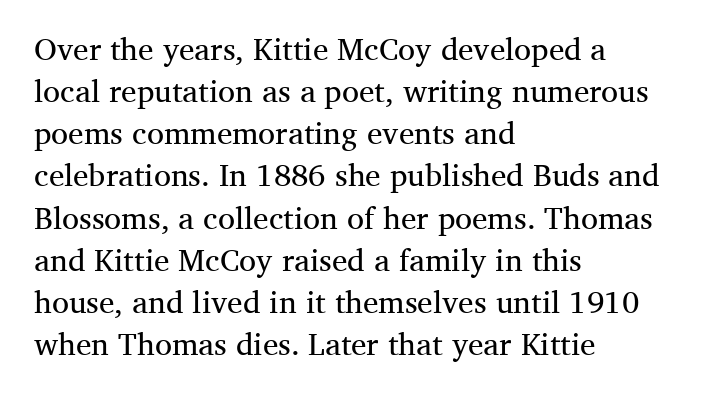
Q: Is the text bold? A: No.
Q: Is the text italic (slanted)? A: No, it is upright.
Q: Is the typeface a serif or a sans-serif typeface? A: Serif.
Q: Is the text underlined? A: No.
Q: How is the paragraph aligned? A: Left-aligned.
Q: Is the spacing between letters normal or unusually wide? A: Normal.
Q: Is the spacing between lines tight, normal or loose? A: Normal.
Q: Width (condensed, normal, or wide)? A: Normal.
Q: Stroke contrast? A: Medium.
Q: x-height? A: Medium.
Q: Monospaced? A: No.
